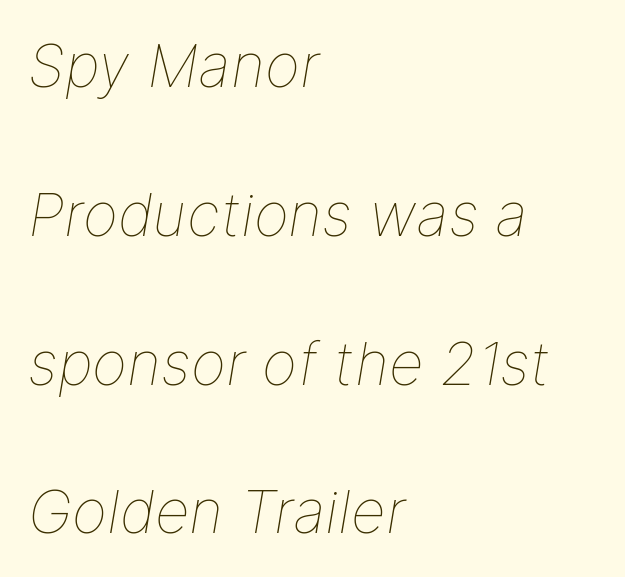
The image shows 60 px thin type, italic (leaning right); set left-aligned, loose line spacing (2.48x), normal letter spacing, not underlined; low stroke contrast and a medium x-height.
